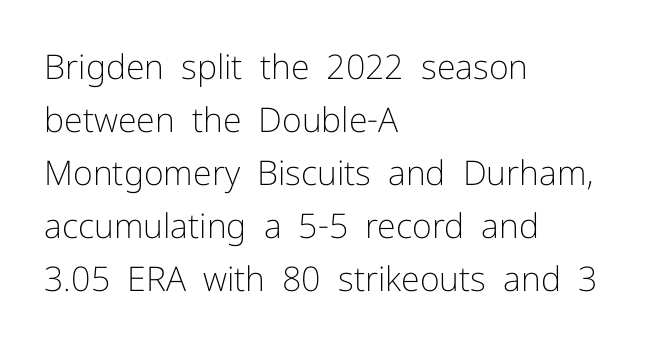
The image shows 34 px light sans-serif type, upright; set left-aligned, normal line spacing (1.56x), normal letter spacing, not underlined; low stroke contrast and a medium x-height.
